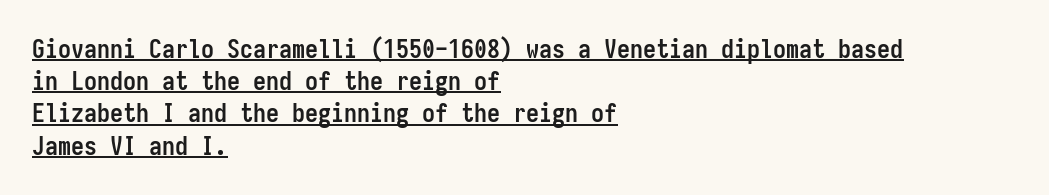
Visually the block forms a straight wall on the left and a jagged coastline on the right. Check the space under the baseline: a stroke is drawn there. Caption: standard tracking, unaltered. You can tell it's not italic because the verticals are truly vertical. Heavy, bold letterforms.
